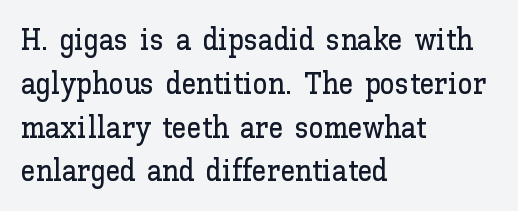
Q: Is the text italic (slanted)? A: No, it is upright.
Q: Is the text underlined? A: No.
Q: How is the paragraph aligned? A: Left-aligned.
Q: Is the spacing between letters normal or unusually wide? A: Normal.
Q: Is the spacing between lines tight, normal or loose? A: Normal.
Q: Width (condensed, normal, or wide)? A: Normal.
Q: Stroke contrast? A: Low.
Q: x-height? A: Medium.
Q: Monospaced? A: No.
